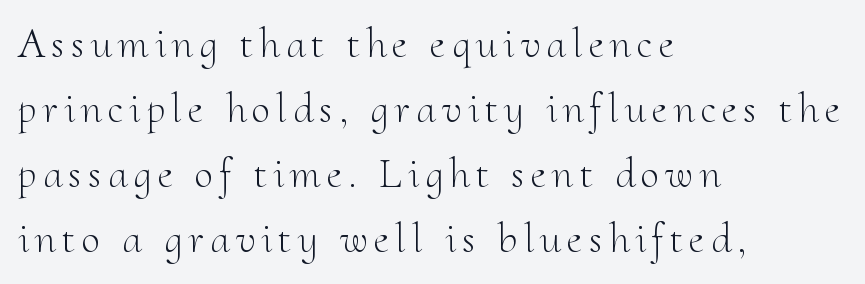
Rule under the text: the space is simply empty. Examine the stroke ends and you'll spot serifs. The typesetting does not lean heavy: it is not bold. One glance says typical: line gaps are just what's usual.
